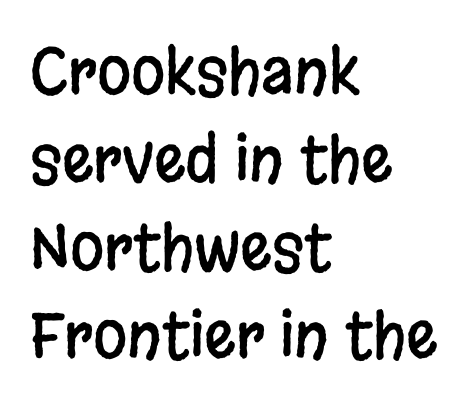
The image shows 62 px condensed sans-serif type, upright; set left-aligned, normal line spacing (1.42x), normal letter spacing, not underlined; low stroke contrast and a large x-height.
